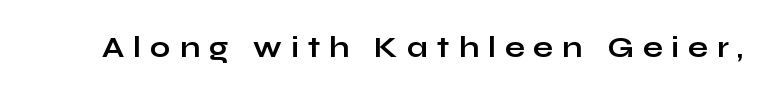
Q: Is the text bold? A: Yes.
Q: Is the text italic (slanted)? A: No, it is upright.
Q: Is the typeface a serif or a sans-serif typeface? A: Sans-serif.
Q: Is the text underlined? A: No.
Q: Is the spacing between letters normal or unusually wide? A: Unusually wide.
Q: Width (condensed, normal, or wide)? A: Wide.
Q: Stroke contrast? A: Low.
Q: x-height? A: Medium.
Q: Monospaced? A: No.
